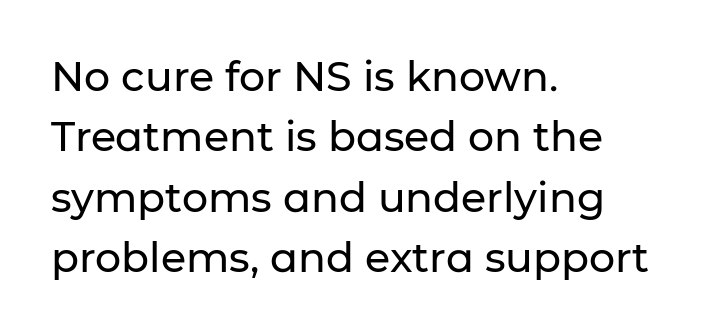
This is sans-serif lettering, the kind often seen on screens and signage. Is there much room between lines? A standard amount, neither cramped nor airy. Each word holds together tightly as a unit, with standard inter-letter gaps. The passage shown is not underscored anywhere. A typesetter would call this proportional, since set widths differ per character.
